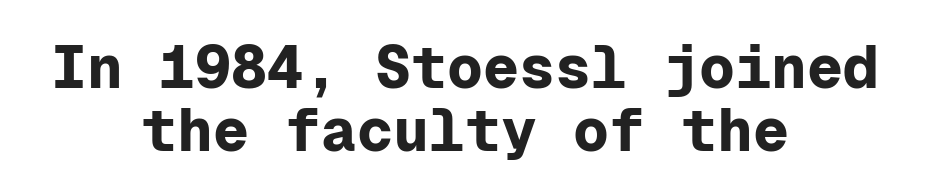
The paragraph shown floats in the horizontal middle. The passage shown is typed in a monospace face where columns stay perfectly aligned. What kind of face is this? One without serifs — a sans. The space directly below the letters is spotless. It's the straight-up-and-down kind of type.
